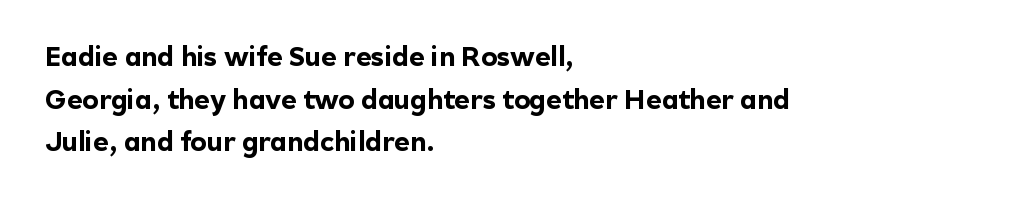
Q: Is the text bold? A: Yes.
Q: Is the text italic (slanted)? A: No, it is upright.
Q: Is the text underlined? A: No.
Q: How is the paragraph aligned? A: Left-aligned.
Q: Is the spacing between letters normal or unusually wide? A: Normal.
Q: Is the spacing between lines tight, normal or loose? A: Normal.
